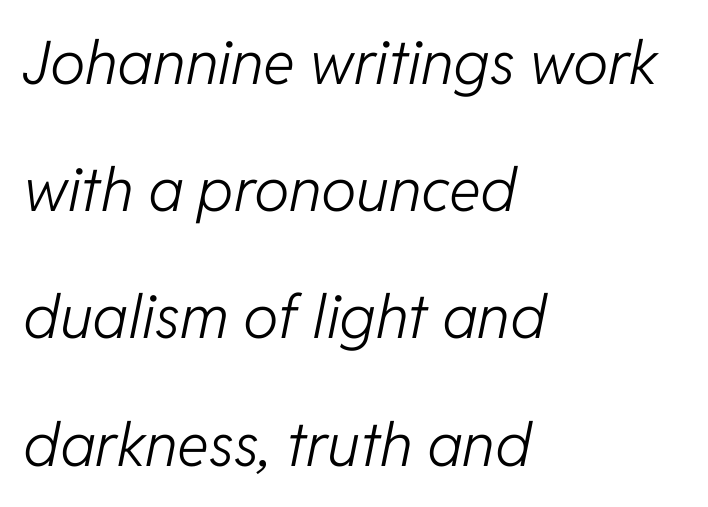
The image shows 60 px light type, italic (leaning right); set left-aligned, loose line spacing (2.12x), normal letter spacing, not underlined; low stroke contrast and a medium x-height.
